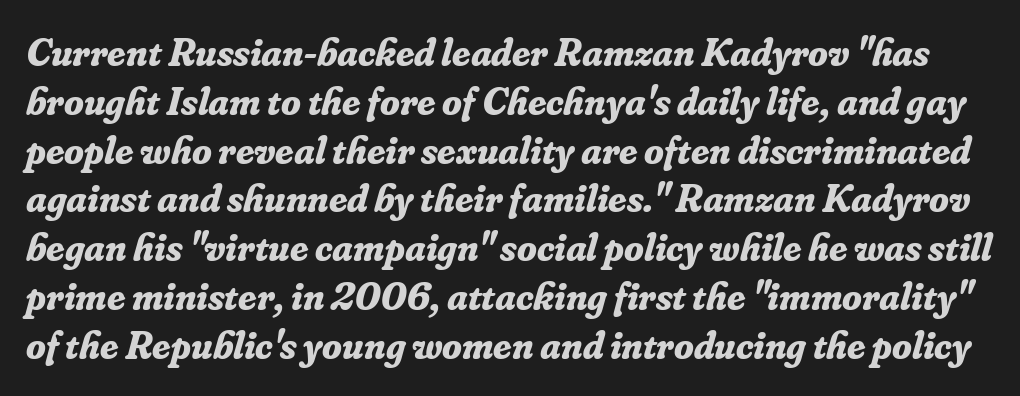
{"serif": "yes", "italic": "yes", "lean": "right", "slant_degrees": 16, "bold": "yes", "weight": "bold", "width": "normal", "stroke_contrast": "low", "x_height": "small", "monospaced": "no", "underline": "no", "line_spacing_ratio": 1.22, "letter_spacing": "normal", "letter_spacing_em": 0.0, "glyph_px": 40}
